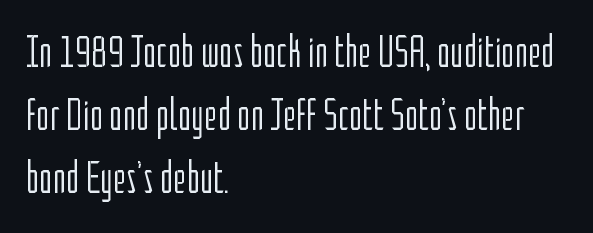
The image shows 45 px light, condensed sans-serif type, upright; set left-aligned, normal line spacing (1.4x), normal letter spacing, not underlined; low stroke contrast and a medium x-height.
